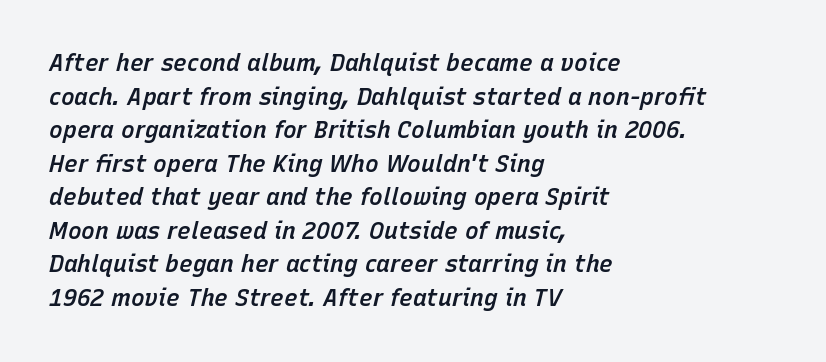
{"italic": "yes", "lean": "right", "slant_degrees": 15, "bold": "semi", "underline": "no", "align": "left", "line_spacing": "normal", "line_spacing_ratio": 1.46, "letter_spacing": "normal", "letter_spacing_em": 0.0, "glyph_px": 23}
